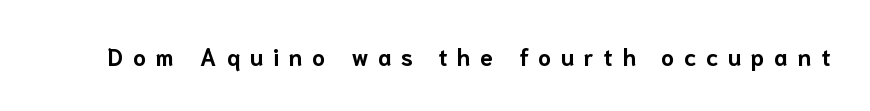
{"italic": "no", "bold": "yes", "underline": "no", "letter_spacing": "wide", "letter_spacing_em": 0.43, "glyph_px": 23}
